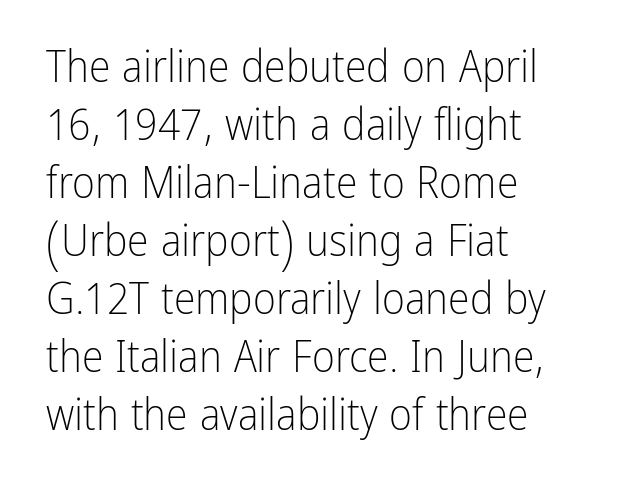
Line spacing here is normal. It's the straight-up-and-down kind of type. The strokes are not fattened; the text isn't bold. Letters rest on an invisible, unmarked baseline. Where is the straight margin? On the left.
